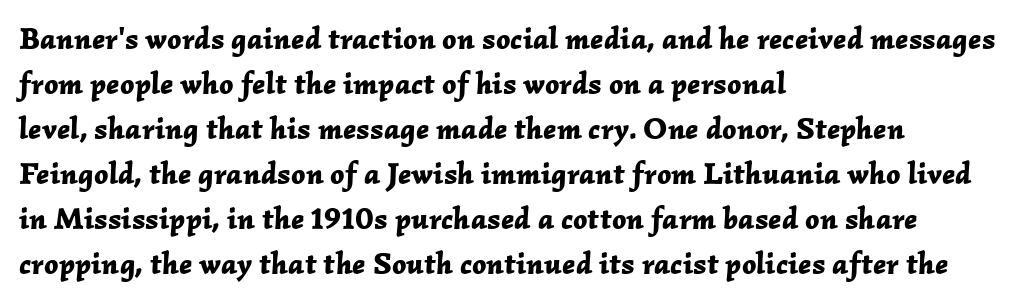
The image shows 31 px bold type, italic (leaning right); set left-aligned, normal line spacing (1.45x), normal letter spacing, not underlined; low stroke contrast and a medium x-height.
